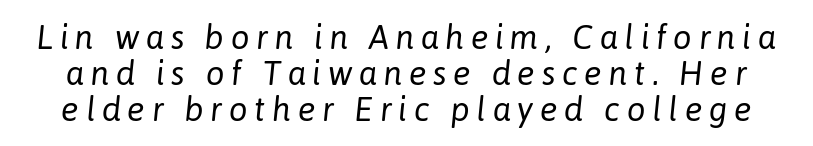
{"italic": "yes", "lean": "right", "slant_degrees": 6, "bold": "no", "weight": "regular", "width": "normal", "stroke_contrast": "low", "x_height": "medium", "monospaced": "no", "underline": "no", "line_spacing": "tight", "line_spacing_ratio": 1.09, "letter_spacing": "wide", "letter_spacing_em": 0.2, "glyph_px": 33}
